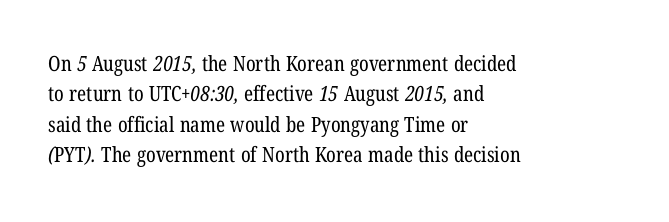
In terms of leading, this rendering sits right in the middle. The gaps between neighbouring characters are ordinary and unremarkable. Does the copy run flush right? No — it runs flush left. Anything drawn beneath the words? Only blank space. A light-to-regular cut is what we see here.
